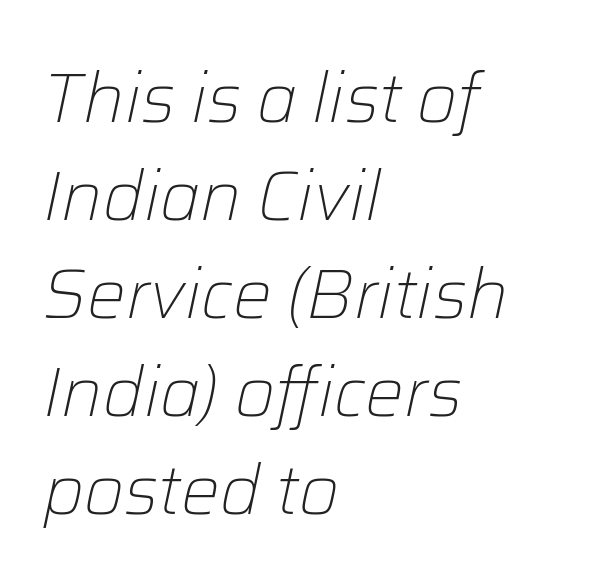
Q: Is the text bold? A: No.
Q: Is the text italic (slanted)? A: Yes, it leans right by about 12 degrees.
Q: Is the text underlined? A: No.
Q: How is the paragraph aligned? A: Left-aligned.
Q: Is the spacing between letters normal or unusually wide? A: Normal.
Q: Is the spacing between lines tight, normal or loose? A: Normal.
Q: Width (condensed, normal, or wide)? A: Normal.
Q: Stroke contrast? A: Low.
Q: x-height? A: Medium.
Q: Monospaced? A: No.
